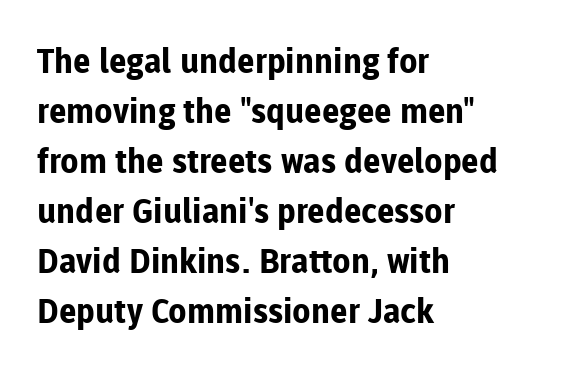
{"serif": "no", "italic": "no", "bold": "yes", "weight": "bold", "width": "normal", "stroke_contrast": "low", "x_height": "medium", "monospaced": "no", "underline": "no", "align": "left", "line_spacing": "normal", "line_spacing_ratio": 1.47, "letter_spacing": "normal", "letter_spacing_em": 0.0, "glyph_px": 34}
